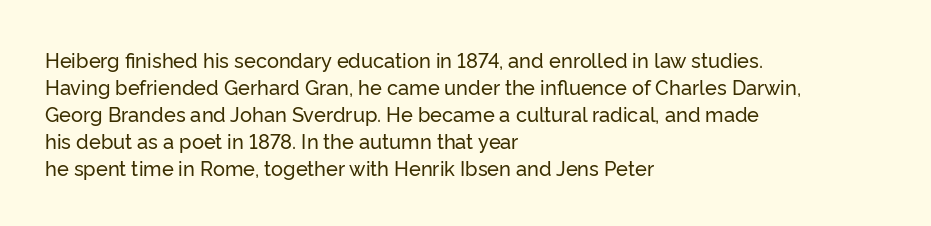
The image shows 20 px text type, upright; set left-aligned, normal line spacing (1.35x), normal letter spacing, not underlined.
